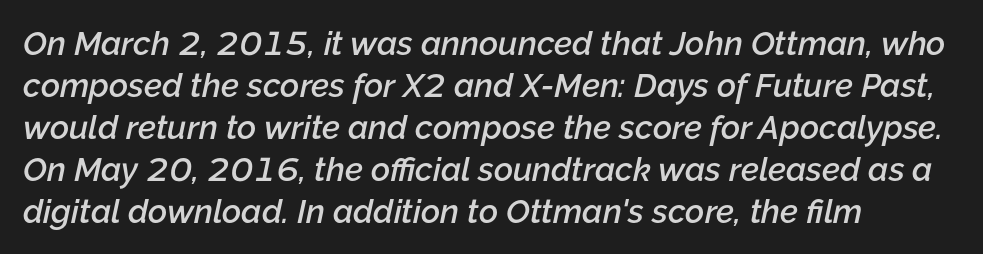
Summary of vertical rhythm: regular, with standard interline spacing. These words are printed semibold, heavier than regular yet not bold. Each row of text sits above clean, open space. Look at the tracking — it's just the regular setting, nothing added.
